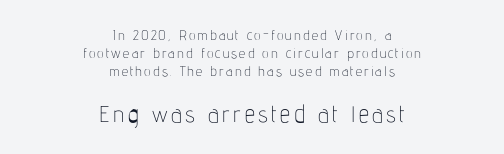
The vertical gap from one line to the next is medium. Size hierarchy here favors the trailing block over the leading one. In terms of posture, this sample is upright. No chunkiness to these letters — they're not bold. The string is rendered with underlining switched off. Does the copy run flush right? No — it is centered line by line.
